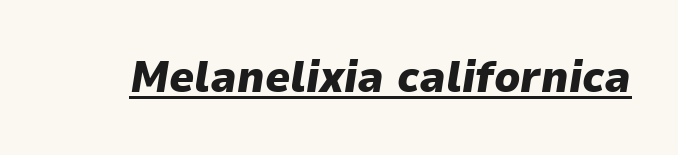
{"italic": "yes", "lean": "right", "slant_degrees": 9, "bold": "yes", "weight": "heavy", "width": "normal", "stroke_contrast": "low", "x_height": "medium", "monospaced": "no", "underline": "yes", "letter_spacing": "normal", "letter_spacing_em": 0.0, "glyph_px": 44}
